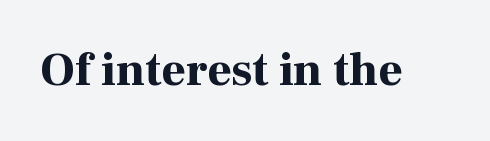
{"serif": "yes", "italic": "no", "bold": "yes", "weight": "bold", "width": "normal", "stroke_contrast": "high", "x_height": "medium", "monospaced": "no", "underline": "no", "letter_spacing": "normal", "letter_spacing_em": 0.0, "glyph_px": 47}
